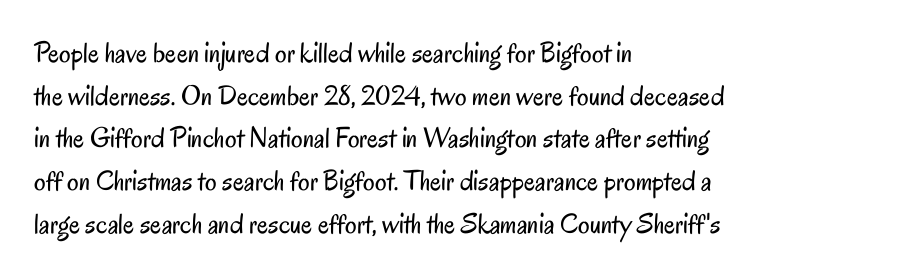
The image shows 29 px regular-weight, condensed sans-serif type, upright; set left-aligned, normal line spacing (1.47x), normal letter spacing, not underlined; low stroke contrast and a small x-height.
